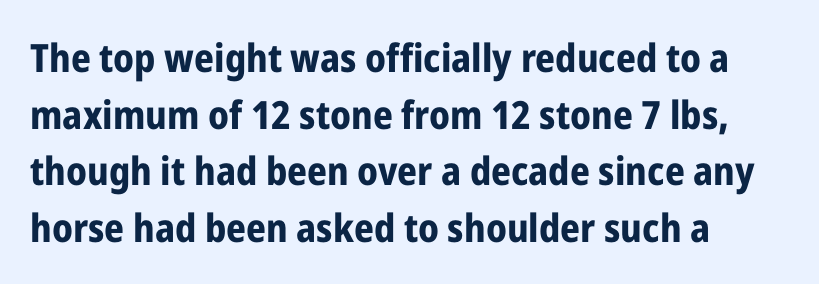
{"serif": "no", "italic": "no", "bold": "yes", "weight": "bold", "width": "condensed", "stroke_contrast": "low", "x_height": "medium", "monospaced": "no", "underline": "no", "align": "left", "line_spacing": "normal", "line_spacing_ratio": 1.45, "letter_spacing": "normal", "letter_spacing_em": 0.0, "glyph_px": 39}
